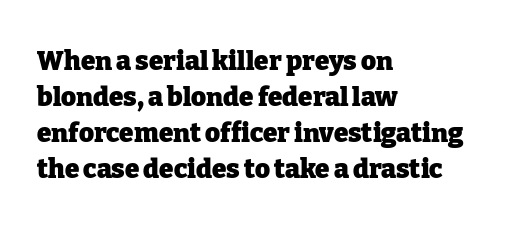
Clear beneath every line of the passage. The typography opts for an upright posture over an oblique one. Evenly set lines give the paragraph a standard silhouette. Standard letterfit; no display-style spreading of the glyphs. The compositor pushed each line to the left boundary.
